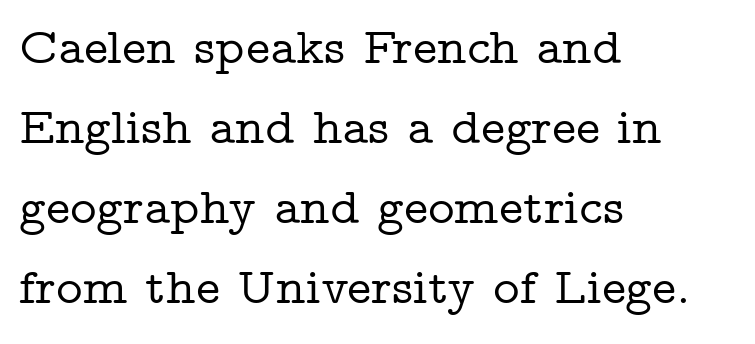
This sample uses a serif face. What stands out about the letter spacing? Nothing — it is the standard amount. The passage shown is not underscored anywhere. In CSS terms this would be text-align: left.
